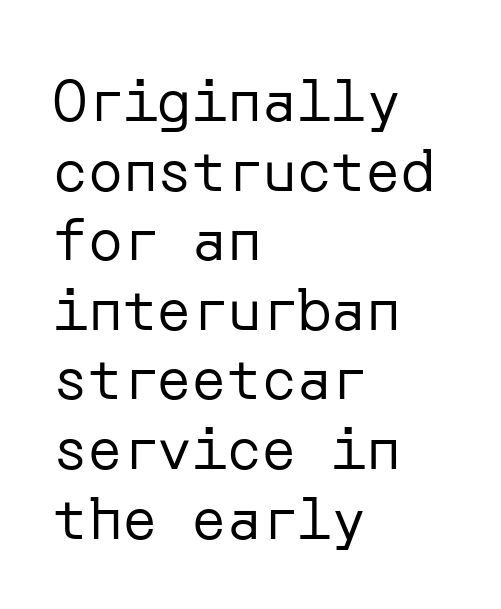
Q: Is the text bold? A: No.
Q: Is the text italic (slanted)? A: No, it is upright.
Q: Is the typeface a serif or a sans-serif typeface? A: Sans-serif.
Q: Is the text underlined? A: No.
Q: How is the paragraph aligned? A: Left-aligned.
Q: Is the spacing between letters normal or unusually wide? A: Normal.
Q: Width (condensed, normal, or wide)? A: Normal.
Q: Stroke contrast? A: Low.
Q: x-height? A: Medium.
